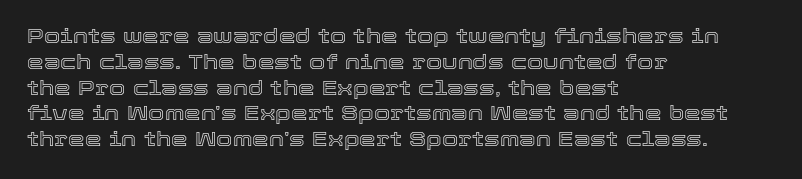
The image shows 21 px text type, upright; set left-aligned, line spacing 1.23x, normal letter spacing, not underlined.
